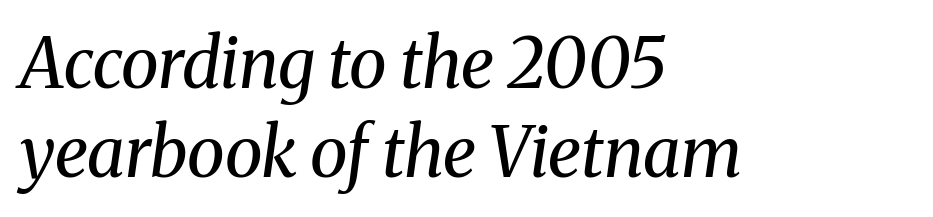
Q: Is the text bold? A: No.
Q: Is the text italic (slanted)? A: Yes, it leans right by about 8 degrees.
Q: Is the typeface a serif or a sans-serif typeface? A: Serif.
Q: Is the text underlined? A: No.
Q: How is the paragraph aligned? A: Left-aligned.
Q: Is the spacing between letters normal or unusually wide? A: Normal.
Q: Is the spacing between lines tight, normal or loose? A: Normal.
Q: Width (condensed, normal, or wide)? A: Normal.
Q: Stroke contrast? A: Medium.
Q: x-height? A: Medium.
Q: Monospaced? A: No.
